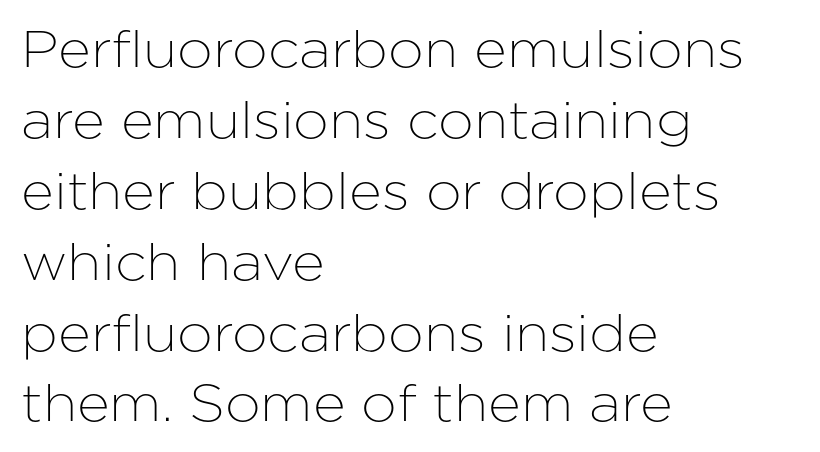
If you measured baseline to baseline, you'd find a middling distance. Alignment: flush left. Looks like regular typesetting: each glyph gets only the width it needs. The lettering holds an erect, upright posture throughout. The tracking reads as untouched default to a designer's eye.
